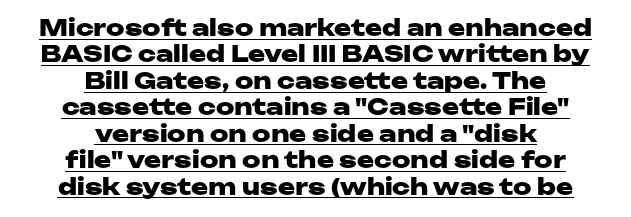
Stroke thickness is high; the sample reads as a true bold. You could barely slide anything between these rows. Standard letterfit; no display-style spreading of the glyphs. Honestly, the underline is the first thing you notice here. Posture: upright roman.
